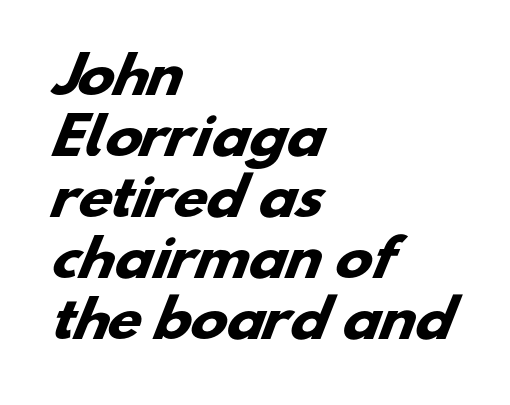
Q: Is the text bold? A: Yes.
Q: Is the typeface a serif or a sans-serif typeface? A: Sans-serif.
Q: Is the text underlined? A: No.
Q: How is the paragraph aligned? A: Left-aligned.
Q: Is the spacing between letters normal or unusually wide? A: Normal.
Q: Width (condensed, normal, or wide)? A: Wide.
Q: Stroke contrast? A: Low.
Q: x-height? A: Small.
Q: Monospaced? A: No.
